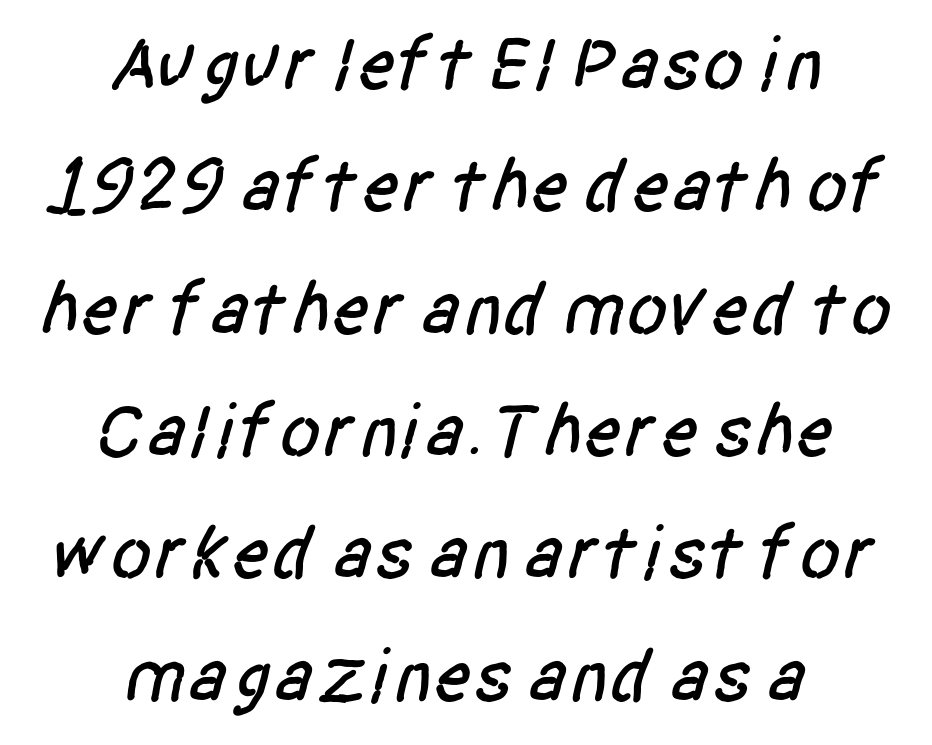
The image shows 76 px condensed sans-serif type; set centered, normal line spacing (1.61x), normal letter spacing, not underlined; low stroke contrast and a large x-height.
